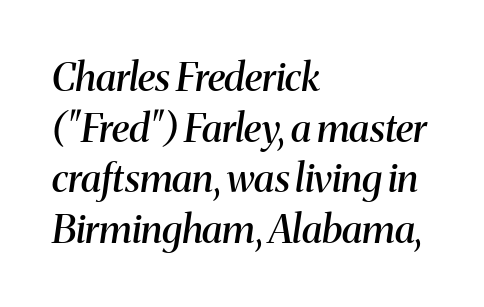
{"serif": "yes", "italic": "yes", "lean": "right", "slant_degrees": 8, "bold": "semi", "weight": "semibold", "width": "normal", "stroke_contrast": "medium", "x_height": "medium", "monospaced": "no", "underline": "no", "align": "left", "line_spacing": "normal", "line_spacing_ratio": 1.3, "letter_spacing": "normal", "letter_spacing_em": 0.0, "glyph_px": 39}
